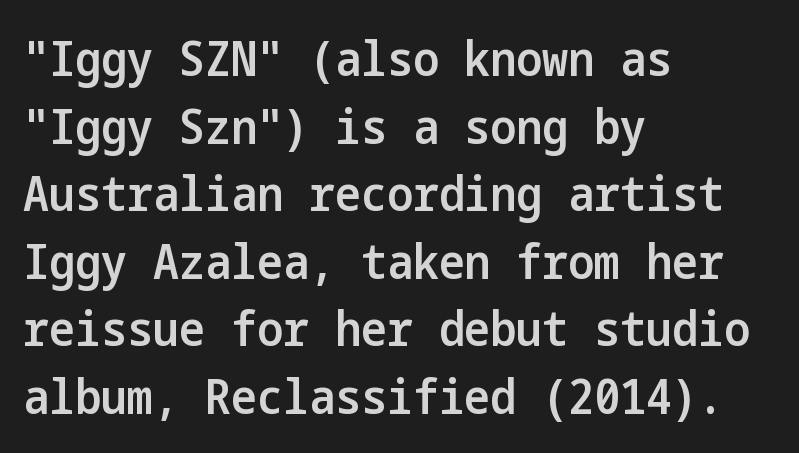
Q: Is the text bold? A: Semi-bold.
Q: Is the text italic (slanted)? A: No, it is upright.
Q: Is the typeface a serif or a sans-serif typeface? A: Sans-serif.
Q: Is the text underlined? A: No.
Q: How is the paragraph aligned? A: Left-aligned.
Q: Is the spacing between letters normal or unusually wide? A: Normal.
Q: Is the spacing between lines tight, normal or loose? A: Normal.
Q: Width (condensed, normal, or wide)? A: Condensed.
Q: Stroke contrast? A: Low.
Q: x-height? A: Medium.
